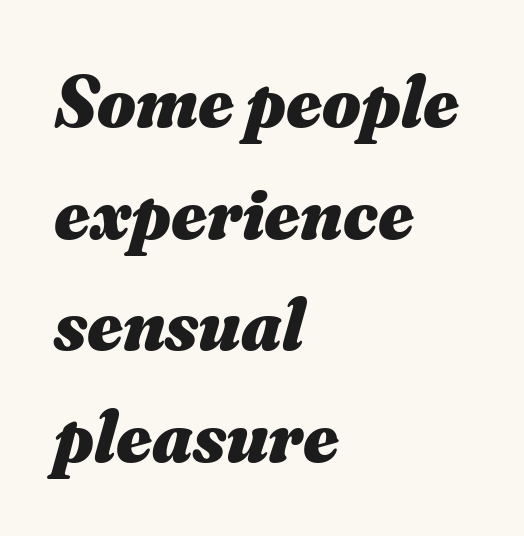
Q: Is the text bold? A: Yes.
Q: Is the text italic (slanted)? A: Yes, it leans right by about 16 degrees.
Q: Is the text underlined? A: No.
Q: How is the paragraph aligned? A: Left-aligned.
Q: Is the spacing between letters normal or unusually wide? A: Normal.
Q: Is the spacing between lines tight, normal or loose? A: Normal.
Q: Width (condensed, normal, or wide)? A: Normal.
Q: Stroke contrast? A: Medium.
Q: x-height? A: Small.
Q: Monospaced? A: No.
